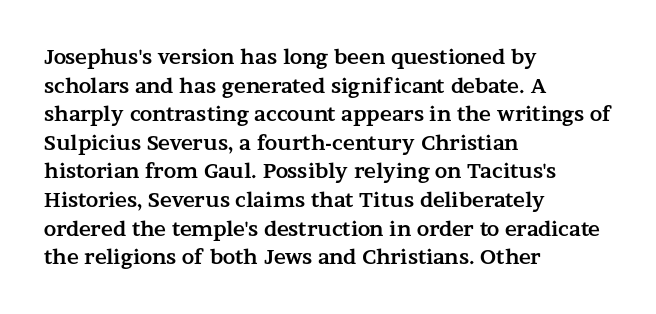
This sample uses an upright cut, with every glyph sitting square on the baseline. Only glyphs here, with clear space below each row. Visually the block forms a straight wall on the left and a jagged coastline on the right. Its strokes are broad and dark, the hallmark of bold type. This block has exactly the height ordinary leading produces. The passage shown has conventional tracking throughout.
